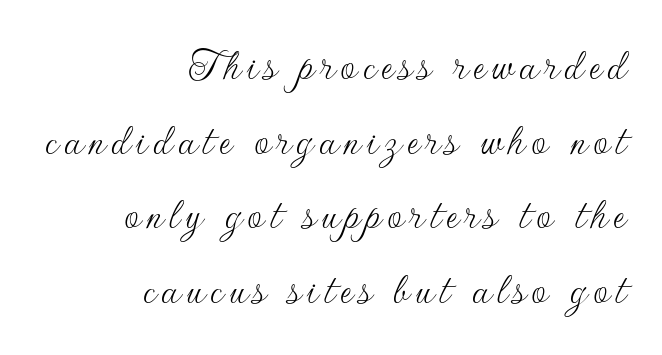
The image shows 47 px thin sans-serif type; set right-aligned, normal line spacing (1.59x), not underlined; low stroke contrast and a small x-height.
